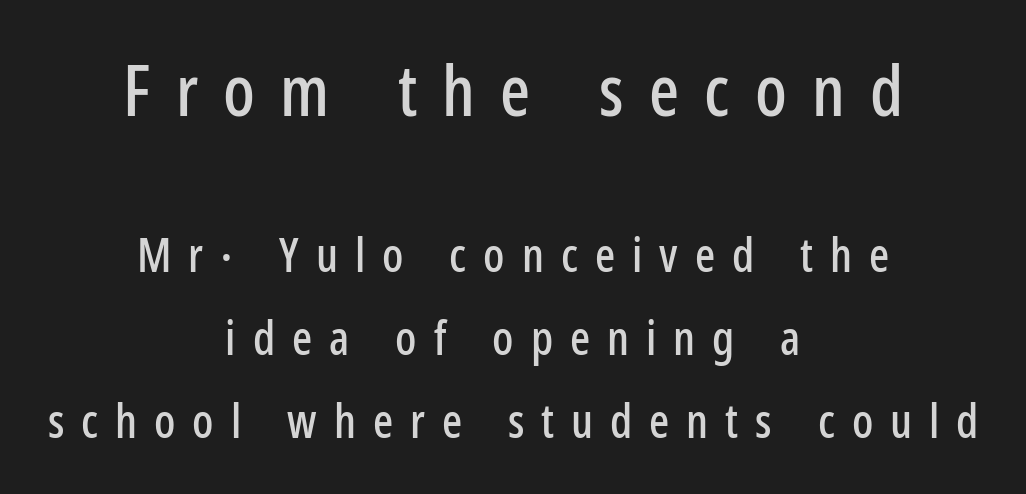
Q: Is the text italic (slanted)? A: No, it is upright.
Q: Is the typeface a serif or a sans-serif typeface? A: Sans-serif.
Q: Is the text underlined? A: No.
Q: How is the paragraph aligned? A: Centered.
Q: Is the spacing between letters normal or unusually wide? A: Unusually wide.
Q: Which block of text is set in a larger size, the first (top) or the second (bottom)? A: The first (top) one.
Q: Width (condensed, normal, or wide)? A: Condensed.
Q: Stroke contrast? A: Low.
Q: x-height? A: Medium.
Q: Monospaced? A: No.
